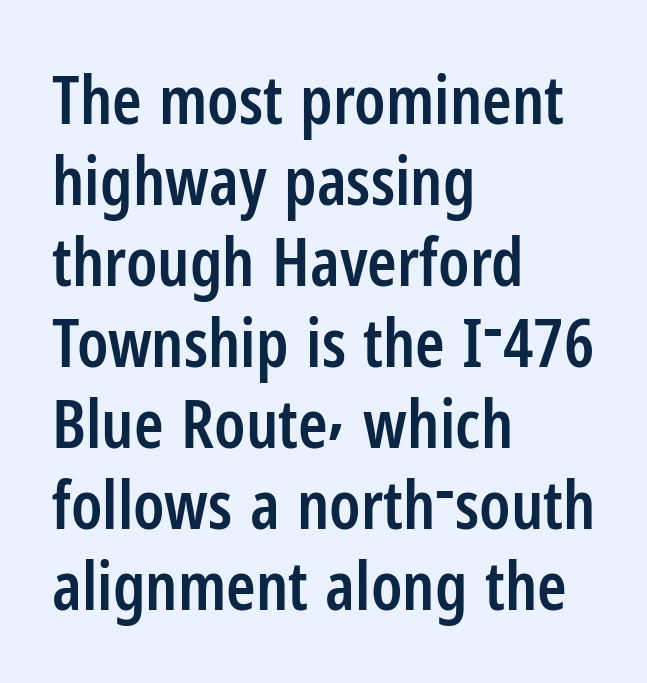
{"serif": "no", "italic": "no", "bold": "semi", "weight": "semibold", "width": "condensed", "stroke_contrast": "low", "x_height": "medium", "monospaced": "no", "underline": "no", "align": "left", "line_spacing_ratio": 1.21, "letter_spacing": "normal", "letter_spacing_em": 0.0, "glyph_px": 67}
